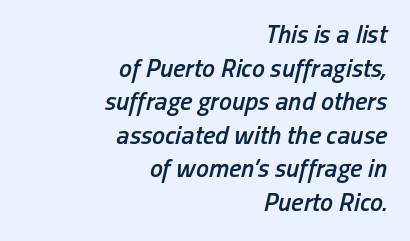
Q: Is the text bold? A: Semi-bold.
Q: Is the text italic (slanted)? A: Yes, it leans right by about 13 degrees.
Q: Is the text underlined? A: No.
Q: How is the paragraph aligned? A: Right-aligned.
Q: Is the spacing between letters normal or unusually wide? A: Normal.
Q: Is the spacing between lines tight, normal or loose? A: Normal.
